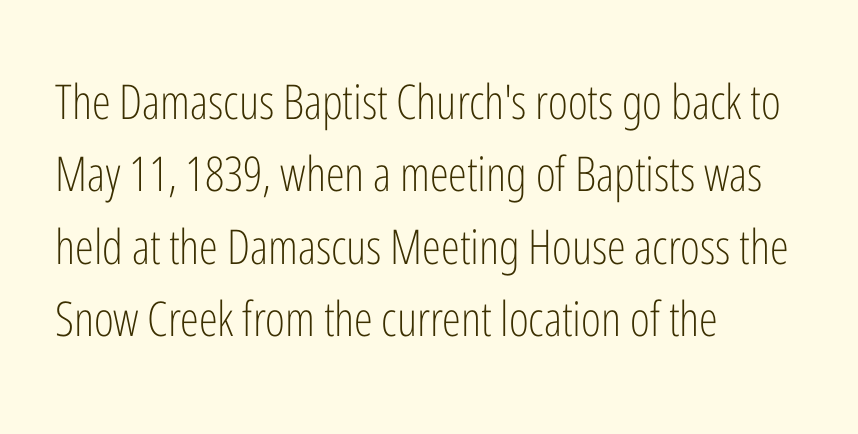
Q: Is the text bold? A: No.
Q: Is the text italic (slanted)? A: No, it is upright.
Q: Is the typeface a serif or a sans-serif typeface? A: Sans-serif.
Q: Is the text underlined? A: No.
Q: How is the paragraph aligned? A: Left-aligned.
Q: Is the spacing between letters normal or unusually wide? A: Normal.
Q: Is the spacing between lines tight, normal or loose? A: Normal.
Q: Width (condensed, normal, or wide)? A: Condensed.
Q: Stroke contrast? A: Low.
Q: x-height? A: Medium.
Q: Monospaced? A: No.
